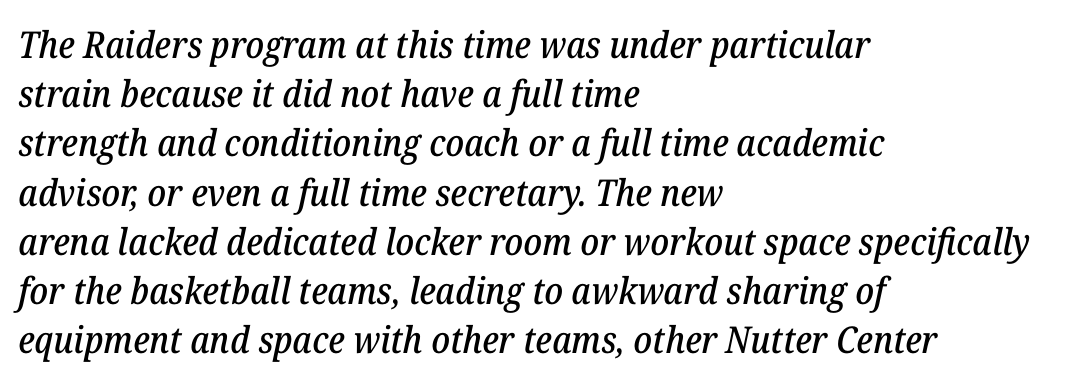
The image shows 37 px serif type, italic (leaning right); set left-aligned, normal line spacing (1.33x), normal letter spacing, not underlined; low stroke contrast and a medium x-height.
